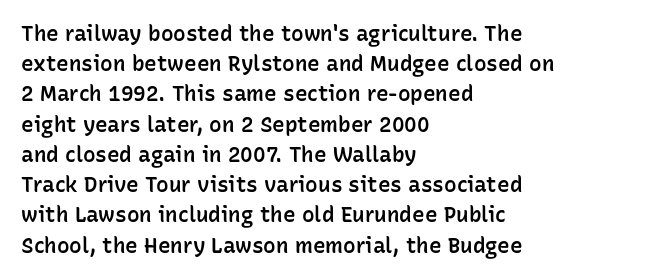
The image shows 21 px text type, upright; set left-aligned, normal line spacing (1.44x), normal letter spacing, not underlined.
